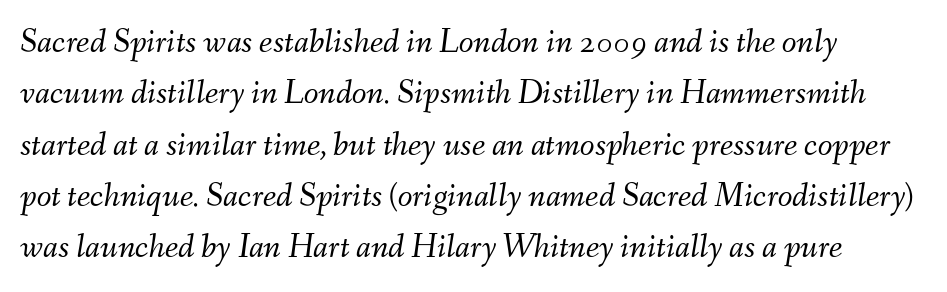
{"italic": "yes", "lean": "right", "slant_degrees": 9, "bold": "no", "weight": "light", "width": "normal", "stroke_contrast": "medium", "x_height": "small", "monospaced": "no", "underline": "no", "line_spacing": "normal", "line_spacing_ratio": 1.51, "letter_spacing": "normal", "letter_spacing_em": 0.0, "glyph_px": 34}
